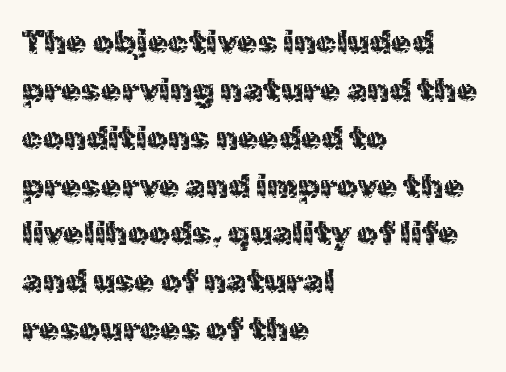
The image shows 33 px sans-serif type, upright; set left-aligned, normal line spacing (1.45x), normal letter spacing, not underlined; a medium x-height.
